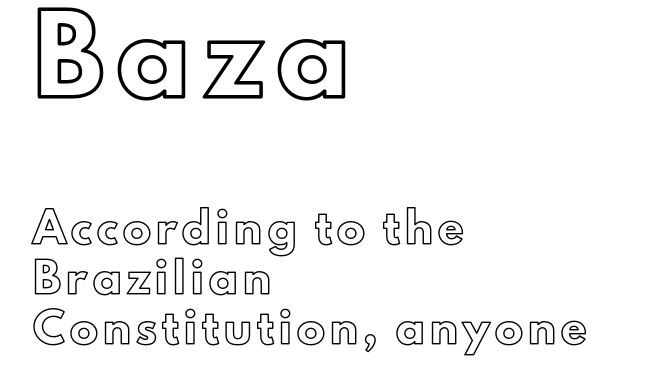
The foot of each line stays bare and open. Here the first block reads like a headline and the second like body copy. The lettering holds an erect, upright posture throughout. The passage is arranged the way most books set body copy — flush left.
